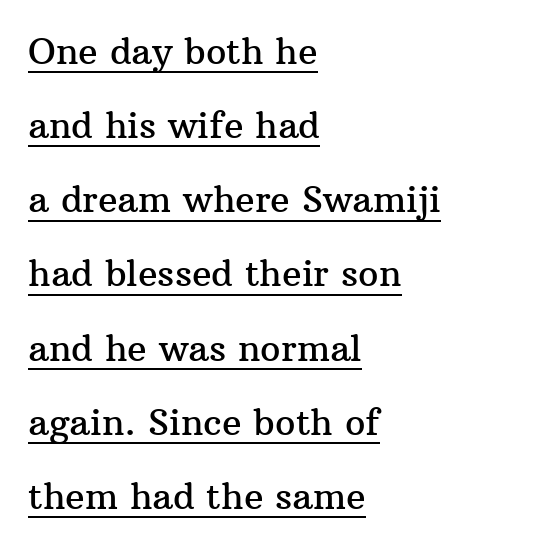
The image shows 36 px serif type, upright; set left-aligned, loose line spacing (2.06x), normal letter spacing, underlined; medium stroke contrast and a medium x-height.
